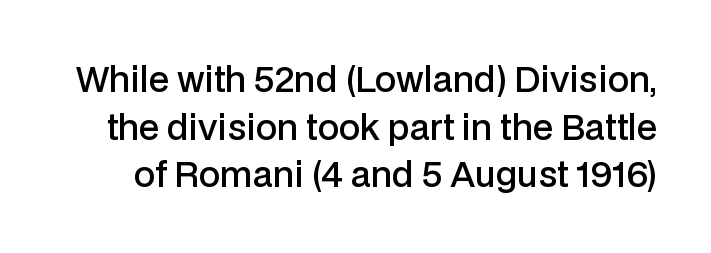
These words are printed semibold, heavier than regular yet not bold. Do the letters lean? They stand straight. Line spacing here is normal. Varying glyph widths throughout — classic text-font behaviour. Look at the tracking — it's just the regular setting, nothing added.
